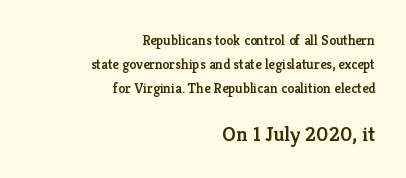
Lines of text with bare space underneath. Look at the glyph heights: the lower group is clearly the bigger setting. When letters stand straight like this, we call the style roman or upright. Short note: letters normally spaced. Which margin do the lines hug? The right one — the left edge is uneven. Strokes here are thickened, but only to semibold level.
